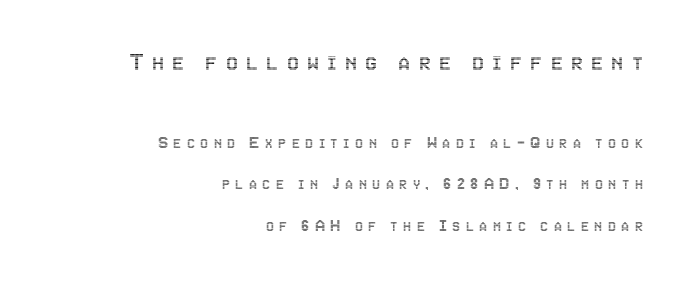
The image shows 27 px text type, upright; set right-aligned, loose line spacing (2.33x), unusually wide letter spacing (+0.3 em), not underlined; the first (top) block is 1.5x larger.
